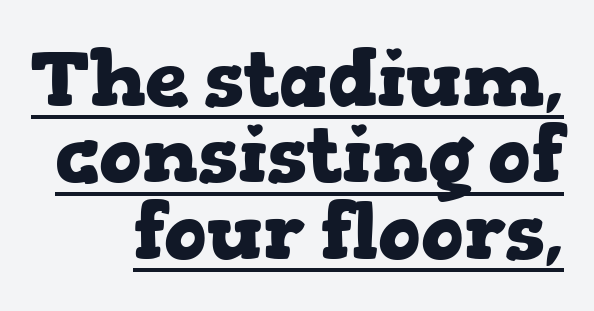
Q: Is the text bold? A: Yes.
Q: Is the text italic (slanted)? A: No, it is upright.
Q: Is the typeface a serif or a sans-serif typeface? A: Serif.
Q: Is the text underlined? A: Yes.
Q: How is the paragraph aligned? A: Right-aligned.
Q: Is the spacing between letters normal or unusually wide? A: Normal.
Q: Is the spacing between lines tight, normal or loose? A: Tight.
Q: Width (condensed, normal, or wide)? A: Wide.
Q: Stroke contrast? A: Low.
Q: x-height? A: Medium.
Q: Monospaced? A: No.
